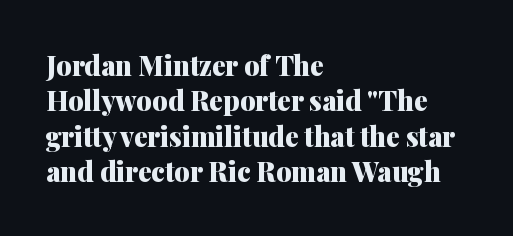
Q: Is the text bold? A: Yes.
Q: Is the text italic (slanted)? A: No, it is upright.
Q: Is the text underlined? A: No.
Q: How is the paragraph aligned? A: Left-aligned.
Q: Is the spacing between letters normal or unusually wide? A: Normal.
Q: Is the spacing between lines tight, normal or loose? A: Normal.
